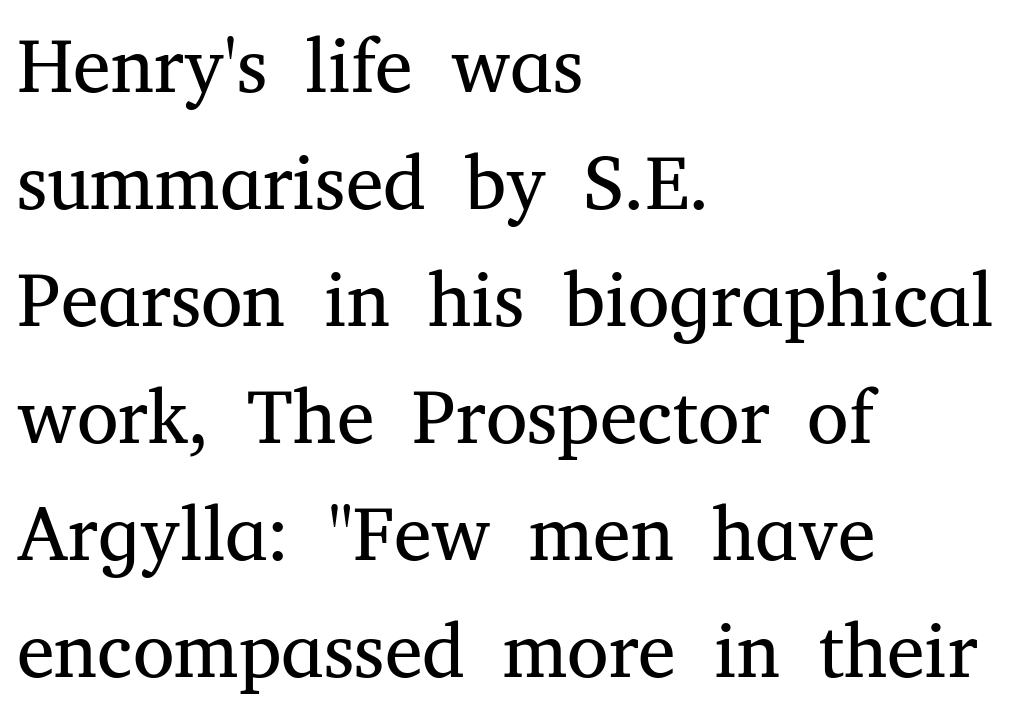
The lines in this sample share a left origin and differ only in where they stop. Small tapered or slab feet sit at the stroke ends, so this counts as serif. Glyph-to-glyph distance matches everyday printed text. The baseline area is clear. Looks like regular typesetting: each glyph gets only the width it needs.
